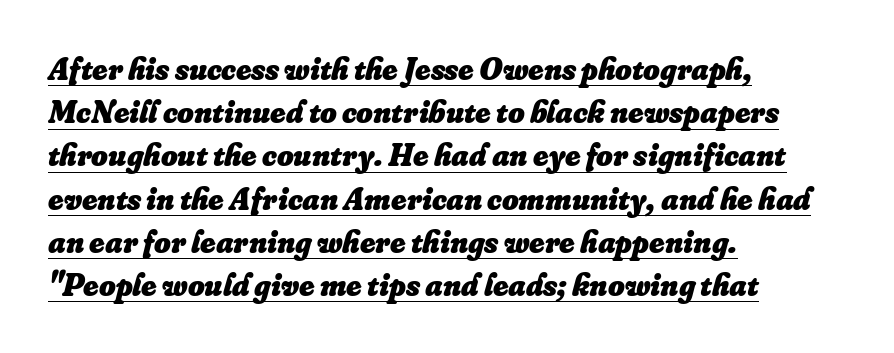
Q: Is the text bold? A: Yes.
Q: Is the text italic (slanted)? A: Yes, it leans right by about 16 degrees.
Q: Is the text underlined? A: Yes.
Q: How is the paragraph aligned? A: Left-aligned.
Q: Is the spacing between letters normal or unusually wide? A: Normal.
Q: Is the spacing between lines tight, normal or loose? A: Normal.
Q: Width (condensed, normal, or wide)? A: Normal.
Q: Stroke contrast? A: Low.
Q: x-height? A: Small.
Q: Monospaced? A: No.
